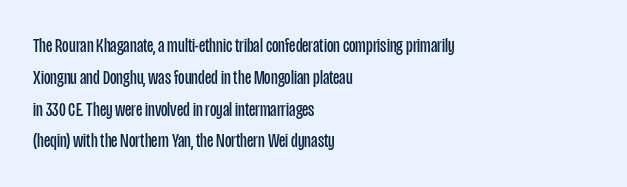
The image shows 20 px text type, upright; set left-aligned, normal line spacing (1.59x), normal letter spacing, not underlined.
